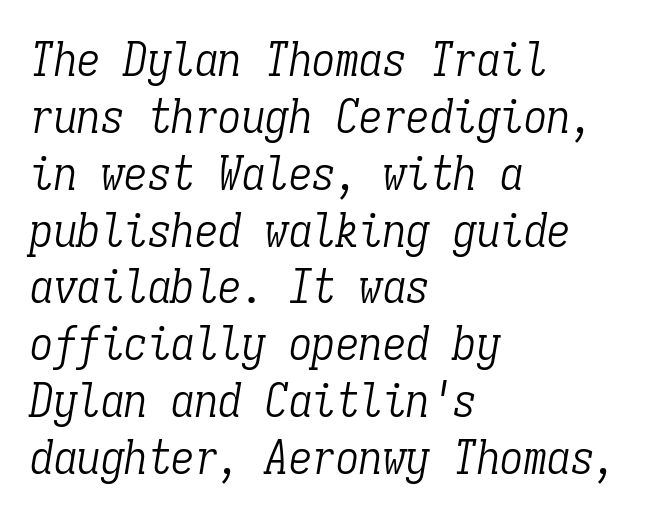
The image shows 47 px light, condensed serif type, italic (leaning right), monospaced; set left-aligned, line spacing 1.21x, normal letter spacing, not underlined; low stroke contrast and a medium x-height.
